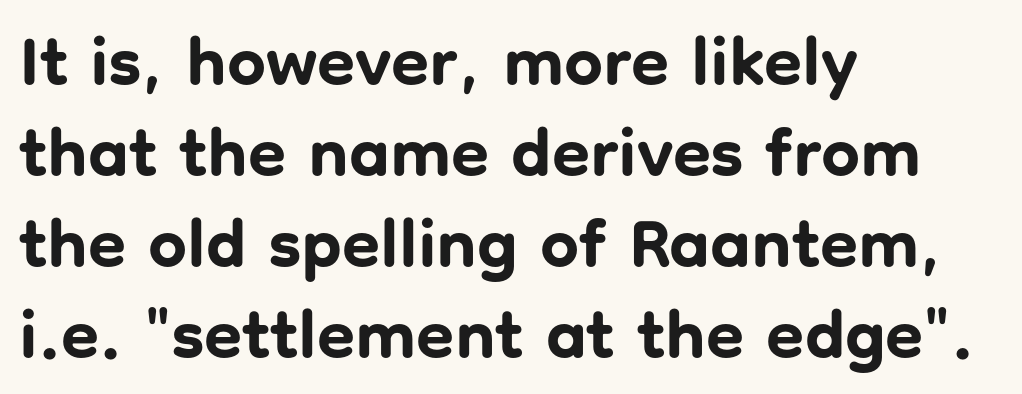
{"serif": "no", "italic": "no", "bold": "yes", "weight": "bold", "width": "normal", "stroke_contrast": "low", "x_height": "medium", "monospaced": "no", "underline": "no", "align": "left", "line_spacing": "normal", "line_spacing_ratio": 1.32, "letter_spacing": "normal", "letter_spacing_em": 0.0, "glyph_px": 69}
